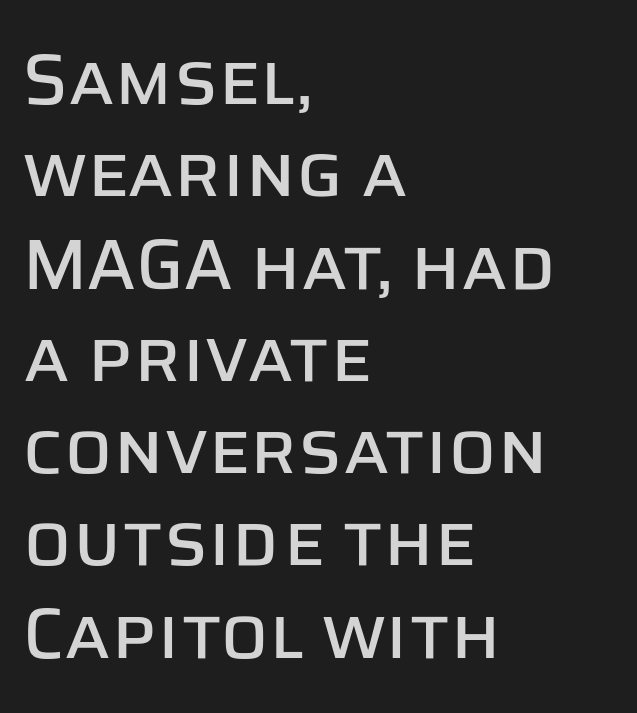
The image shows 71 px sans-serif type, upright; set left-aligned, normal line spacing (1.3x), normal letter spacing, not underlined; low stroke contrast and a large x-height.
